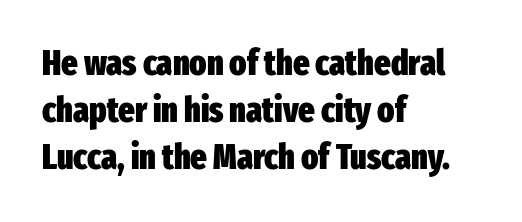
{"serif": "no", "italic": "no", "bold": "yes", "weight": "heavy", "width": "condensed", "stroke_contrast": "low", "x_height": "medium", "monospaced": "no", "underline": "no", "align": "left", "line_spacing": "normal", "line_spacing_ratio": 1.35, "letter_spacing": "normal", "letter_spacing_em": 0.0, "glyph_px": 35}
